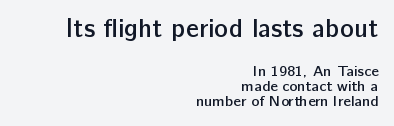
Q: Is the text bold? A: Semi-bold.
Q: Is the text italic (slanted)? A: No, it is upright.
Q: Is the text underlined? A: No.
Q: How is the paragraph aligned? A: Right-aligned.
Q: Is the spacing between letters normal or unusually wide? A: Normal.
Q: Is the spacing between lines tight, normal or loose? A: Tight.
Q: Which block of text is set in a larger size, the first (top) or the second (bottom)? A: The first (top) one.
